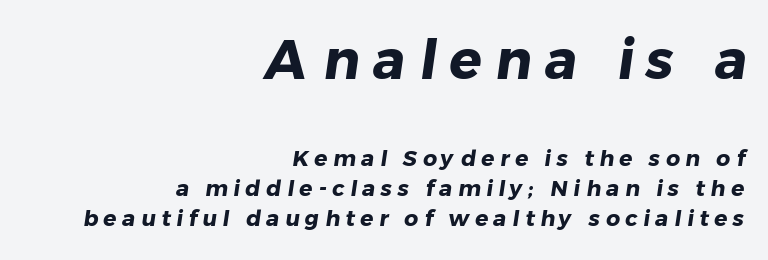
The image shows 54 px heavy sans-serif type; set right-aligned, normal line spacing (1.38x), unusually wide letter spacing (+0.25 em), not underlined; the first (top) block is 2.45x larger; low stroke contrast and a medium x-height.
